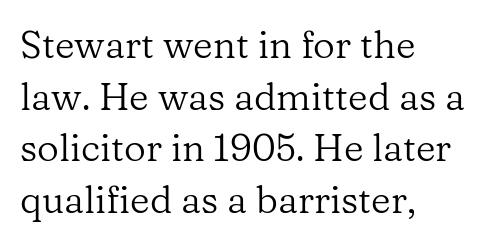
{"serif": "yes", "italic": "no", "bold": "no", "weight": "regular", "width": "normal", "stroke_contrast": "low", "x_height": "medium", "monospaced": "no", "underline": "no", "align": "left", "line_spacing": "normal", "line_spacing_ratio": 1.36, "letter_spacing": "normal", "letter_spacing_em": 0.0, "glyph_px": 38}
